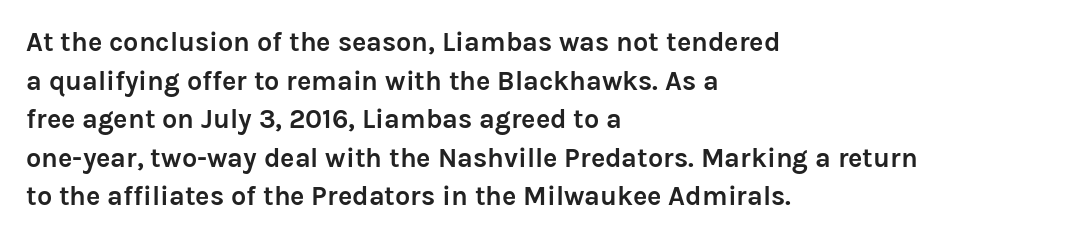
The image shows 27 px bold type, upright; set left-aligned, normal line spacing (1.43x), normal letter spacing, not underlined.
